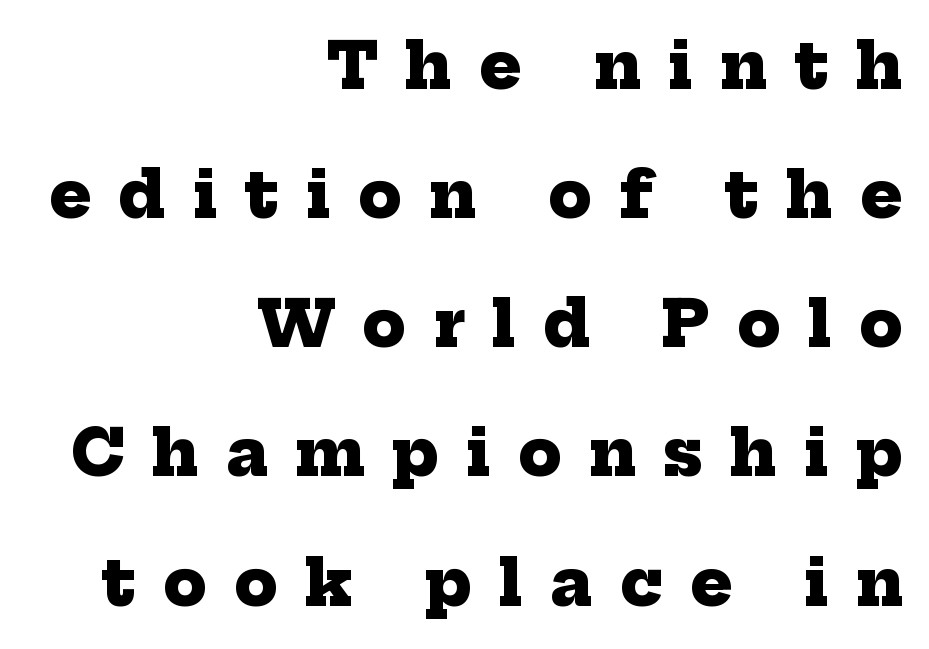
{"serif": "yes", "bold": "yes", "weight": "heavy", "width": "normal", "stroke_contrast": "low", "x_height": "medium", "monospaced": "no", "underline": "no", "align": "right", "line_spacing": "loose", "line_spacing_ratio": 2.05, "letter_spacing": "wide", "letter_spacing_em": 0.43, "glyph_px": 63}
